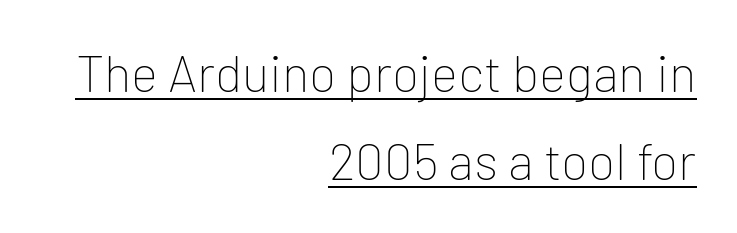
The image shows 51 px thin sans-serif type, upright; set right-aligned, line spacing 1.72x, normal letter spacing, underlined; low stroke contrast and a medium x-height.
